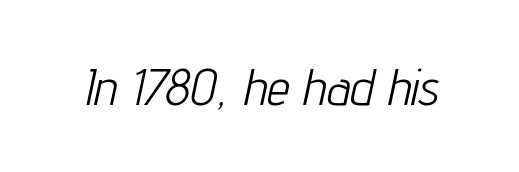
{"italic": "yes", "lean": "right", "slant_degrees": 12, "bold": "no", "weight": "light", "width": "condensed", "stroke_contrast": "low", "x_height": "medium", "monospaced": "no", "underline": "no", "letter_spacing": "normal", "letter_spacing_em": 0.0, "glyph_px": 51}
